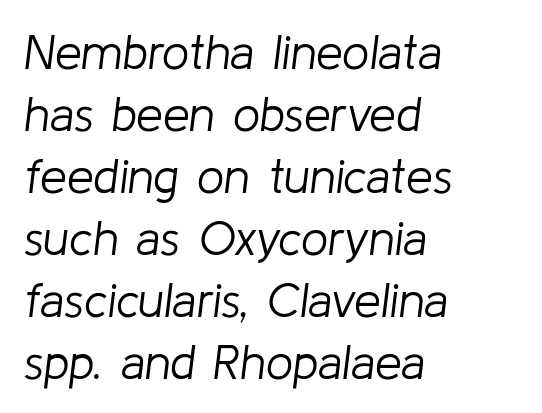
Q: Is the text bold? A: No.
Q: Is the text italic (slanted)? A: Yes, it leans right by about 8 degrees.
Q: Is the text underlined? A: No.
Q: How is the paragraph aligned? A: Left-aligned.
Q: Is the spacing between letters normal or unusually wide? A: Normal.
Q: Is the spacing between lines tight, normal or loose? A: Normal.
Q: Width (condensed, normal, or wide)? A: Normal.
Q: Stroke contrast? A: Low.
Q: x-height? A: Medium.
Q: Monospaced? A: No.
